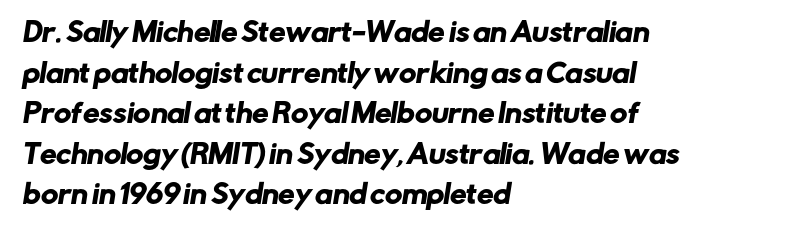
Q: Is the text underlined? A: No.
Q: How is the paragraph aligned? A: Left-aligned.
Q: Is the spacing between letters normal or unusually wide? A: Normal.
Q: Is the spacing between lines tight, normal or loose? A: Normal.
